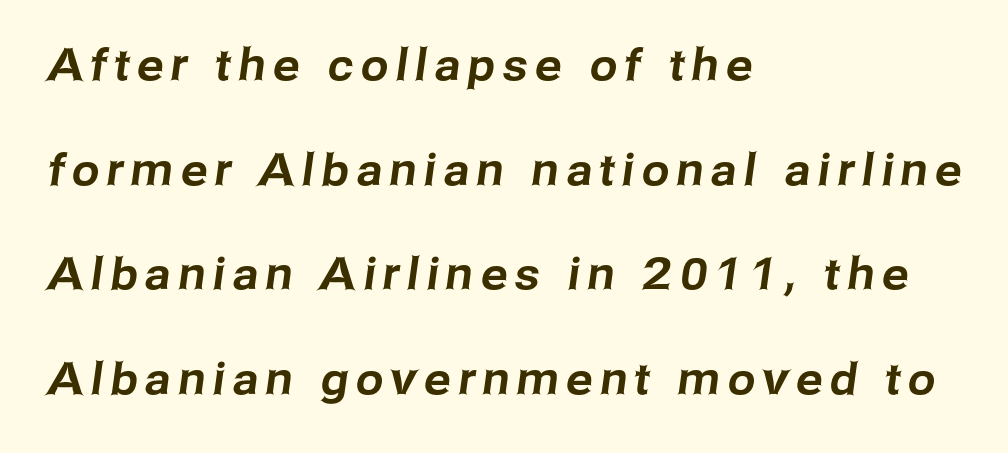
Q: Is the typeface a serif or a sans-serif typeface? A: Sans-serif.
Q: Is the text underlined? A: No.
Q: How is the paragraph aligned? A: Left-aligned.
Q: Is the spacing between lines tight, normal or loose? A: Loose.
Q: Width (condensed, normal, or wide)? A: Normal.
Q: Stroke contrast? A: Low.
Q: x-height? A: Medium.
Q: Monospaced? A: No.
